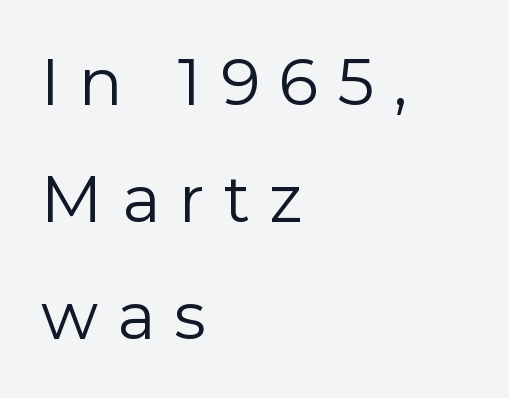
Look at the bottom of the vertical strokes: they stop flat, with no serifs. Any mark beneath the type? The region is blank. Short and long lines alike share a common starting point at left. Every stem runs plumb, perpendicular to the baseline. Loose tracking; the words dissolve into strings of separated letters.
